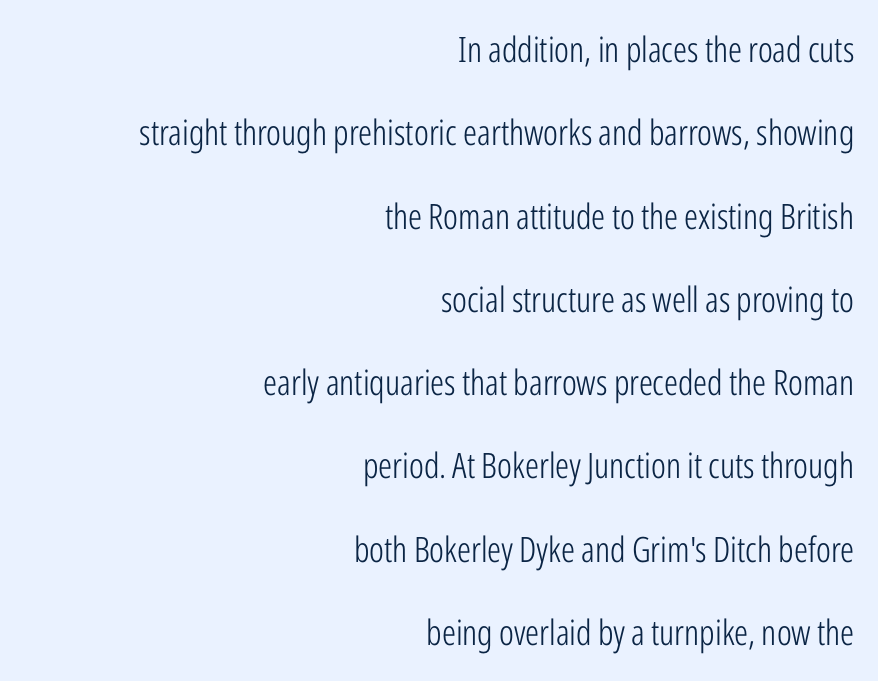
The image shows 35 px light, condensed sans-serif type, upright; set right-aligned, loose line spacing (2.38x), normal letter spacing, not underlined; low stroke contrast and a medium x-height.
